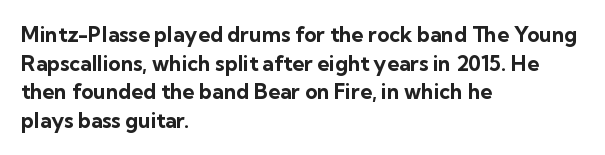
Q: Is the text bold? A: Yes.
Q: Is the text italic (slanted)? A: No, it is upright.
Q: Is the text underlined? A: No.
Q: How is the paragraph aligned? A: Left-aligned.
Q: Is the spacing between letters normal or unusually wide? A: Normal.
Q: Is the spacing between lines tight, normal or loose? A: Normal.
